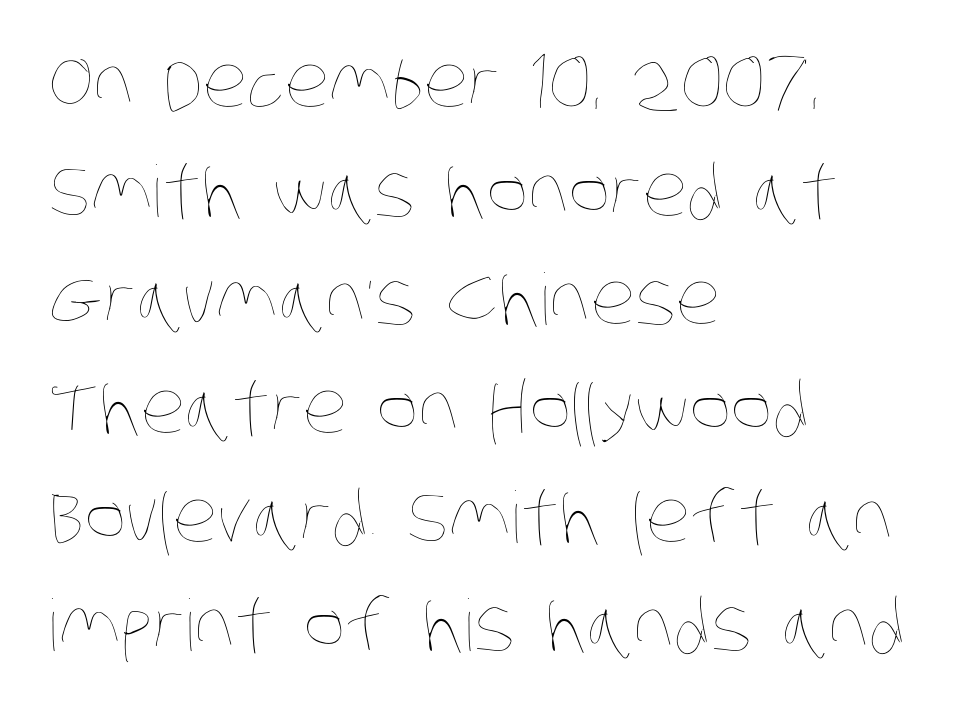
Q: Is the text bold? A: No.
Q: Is the text underlined? A: No.
Q: How is the paragraph aligned? A: Left-aligned.
Q: Is the spacing between letters normal or unusually wide? A: Normal.
Q: Is the spacing between lines tight, normal or loose? A: Normal.
Q: Width (condensed, normal, or wide)? A: Condensed.
Q: Stroke contrast? A: Low.
Q: x-height? A: Large.
Q: Monospaced? A: No.
